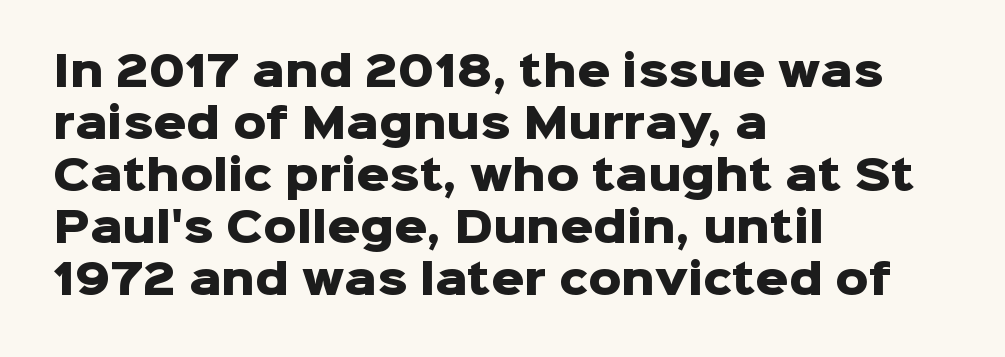
Q: Is the text bold? A: Yes.
Q: Is the text italic (slanted)? A: No, it is upright.
Q: Is the typeface a serif or a sans-serif typeface? A: Sans-serif.
Q: Is the text underlined? A: No.
Q: How is the paragraph aligned? A: Left-aligned.
Q: Is the spacing between letters normal or unusually wide? A: Normal.
Q: Is the spacing between lines tight, normal or loose? A: Normal.
Q: Width (condensed, normal, or wide)? A: Normal.
Q: Stroke contrast? A: Low.
Q: x-height? A: Medium.
Q: Monospaced? A: No.
